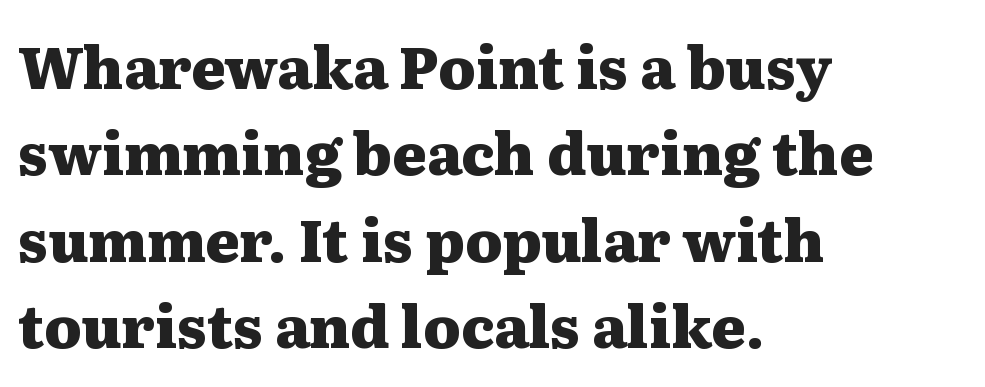
Varying glyph widths throughout — classic text-font behaviour. The letters sit at their default tracking, neither squeezed nor spread. Style check: upright. A bare baseline throughout the passage. What weight is shown? A full bold with thick strokes. The text was rendered using a seriffed face with decorative stroke endings.
